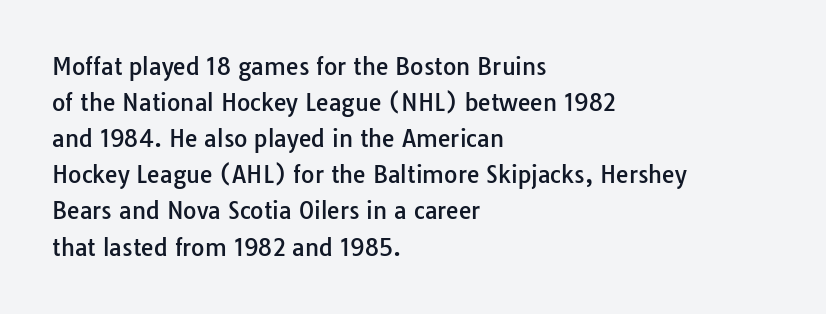
The image shows 23 px text type, upright; set left-aligned, normal line spacing (1.57x), normal letter spacing, not underlined.
